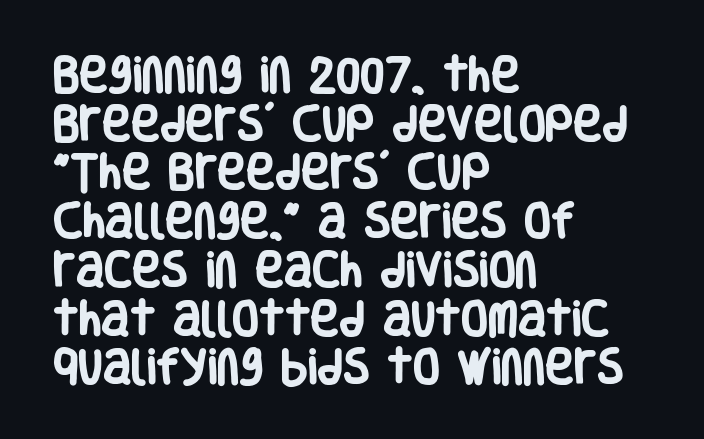
Q: Is the text bold? A: Yes.
Q: Is the text italic (slanted)? A: No, it is upright.
Q: Is the typeface a serif or a sans-serif typeface? A: Sans-serif.
Q: Is the text underlined? A: No.
Q: How is the paragraph aligned? A: Left-aligned.
Q: Is the spacing between letters normal or unusually wide? A: Normal.
Q: Is the spacing between lines tight, normal or loose? A: Normal.
Q: Width (condensed, normal, or wide)? A: Condensed.
Q: Stroke contrast? A: Low.
Q: x-height? A: Large.
Q: Monospaced? A: No.
